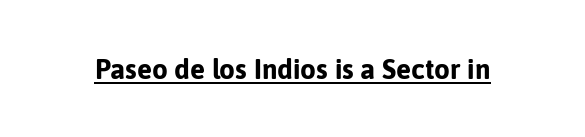
{"serif": "no", "italic": "no", "bold": "yes", "weight": "bold", "width": "normal", "stroke_contrast": "low", "x_height": "medium", "monospaced": "no", "underline": "yes", "letter_spacing": "normal", "letter_spacing_em": 0.0, "glyph_px": 28}
